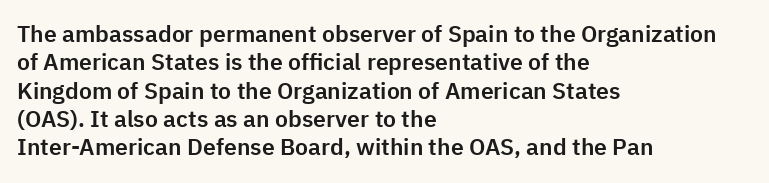
One-word summary of the alignment: left. These lines keep a tight, regular rhythm from letter to letter. Letters rest on an invisible, unmarked baseline. In terms of posture, this sample is upright.
